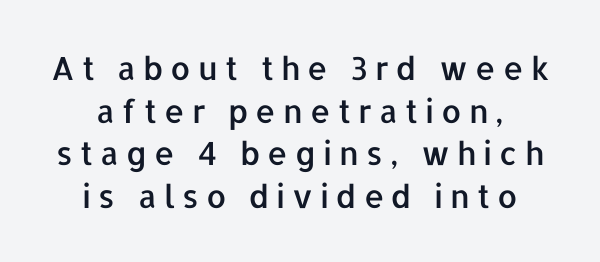
{"serif": "no", "italic": "no", "width": "normal", "stroke_contrast": "low", "x_height": "medium", "monospaced": "no", "underline": "no", "line_spacing": "normal", "line_spacing_ratio": 1.33, "letter_spacing": "wide", "letter_spacing_em": 0.22, "glyph_px": 32}
